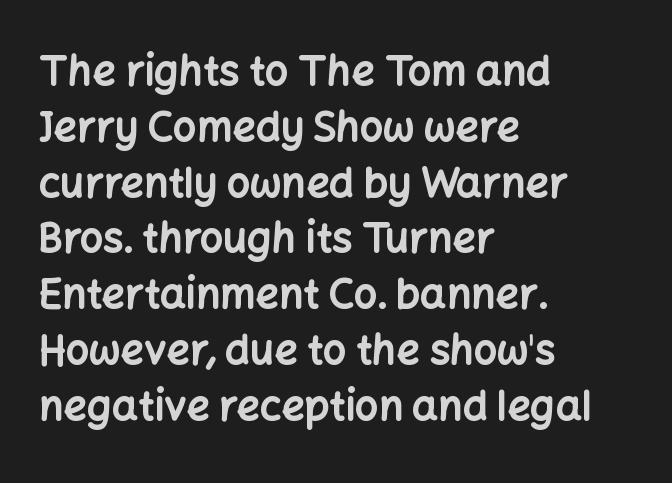
Q: Is the text bold? A: Yes.
Q: Is the text italic (slanted)? A: No, it is upright.
Q: Is the typeface a serif or a sans-serif typeface? A: Sans-serif.
Q: Is the text underlined? A: No.
Q: How is the paragraph aligned? A: Left-aligned.
Q: Is the spacing between letters normal or unusually wide? A: Normal.
Q: Is the spacing between lines tight, normal or loose? A: Normal.
Q: Width (condensed, normal, or wide)? A: Normal.
Q: Stroke contrast? A: Low.
Q: x-height? A: Medium.
Q: Monospaced? A: No.
